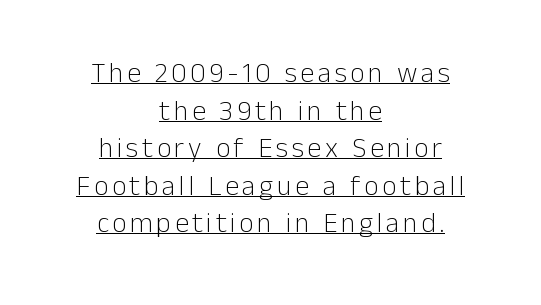
{"serif": "no", "italic": "no", "bold": "no", "weight": "light", "width": "normal", "stroke_contrast": "low", "x_height": "medium", "monospaced": "no", "underline": "yes", "align": "center", "line_spacing": "normal", "line_spacing_ratio": 1.34, "glyph_px": 28}
